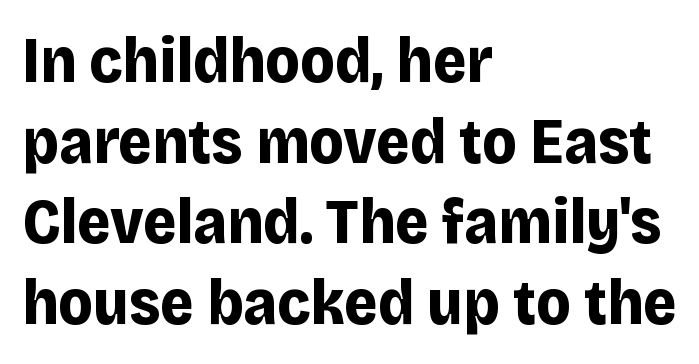
The image shows 64 px bold sans-serif type, upright; set left-aligned, normal line spacing (1.26x), normal letter spacing, not underlined; low stroke contrast and a large x-height.
